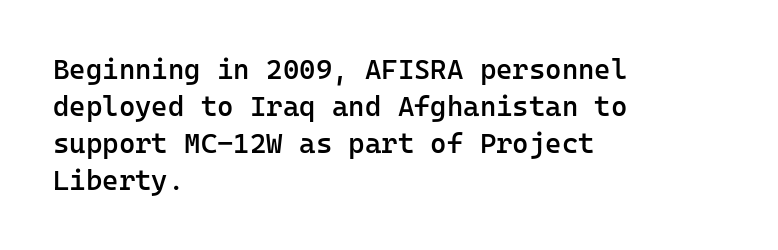
{"serif": "no", "italic": "no", "bold": "semi", "weight": "semibold", "width": "normal", "stroke_contrast": "low", "x_height": "medium", "monospaced": "yes", "underline": "no", "align": "left", "line_spacing": "normal", "line_spacing_ratio": 1.32, "letter_spacing": "normal", "letter_spacing_em": 0.0, "glyph_px": 28}
